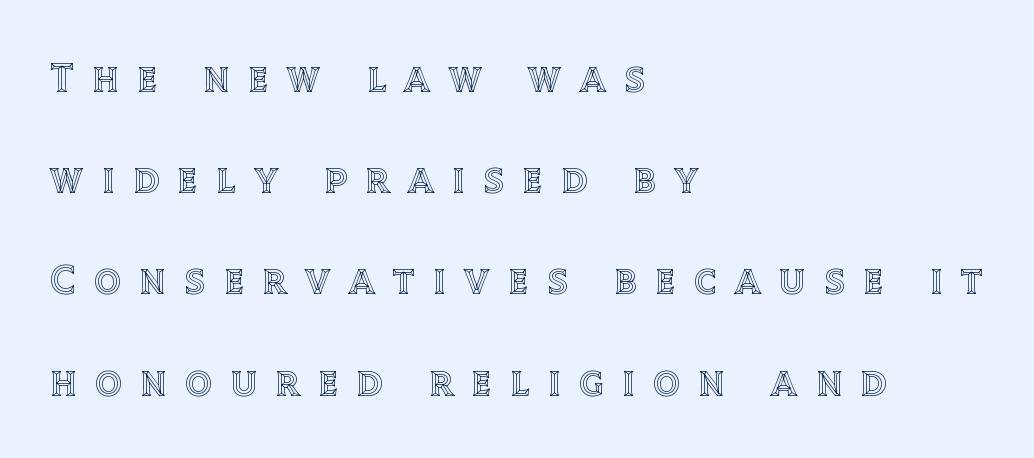
The image shows 42 px text type, upright; set left-aligned, loose line spacing (2.41x), unusually wide letter spacing (+0.44 em), not underlined; a large x-height.
